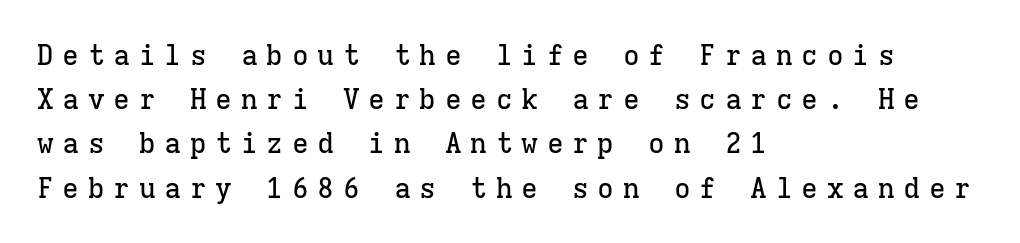
{"serif": "yes", "italic": "no", "width": "normal", "stroke_contrast": "low", "x_height": "medium", "monospaced": "yes", "underline": "no", "align": "left", "line_spacing": "normal", "line_spacing_ratio": 1.58, "letter_spacing": "wide", "letter_spacing_em": 0.31, "glyph_px": 28}
